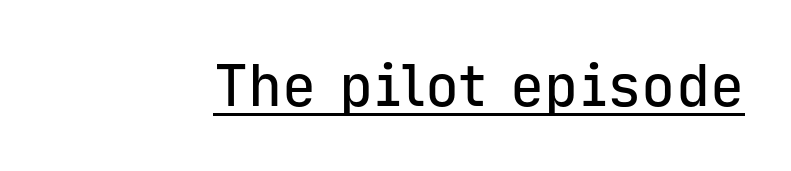
Q: Is the text italic (slanted)? A: No, it is upright.
Q: Is the typeface a serif or a sans-serif typeface? A: Sans-serif.
Q: Is the text underlined? A: Yes.
Q: Is the spacing between letters normal or unusually wide? A: Normal.
Q: Width (condensed, normal, or wide)? A: Normal.
Q: Stroke contrast? A: Low.
Q: x-height? A: Medium.
Q: Monospaced? A: Yes.
